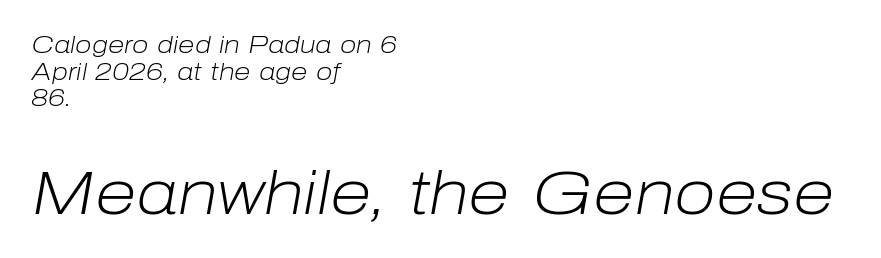
A classic flush-left, rag-right setting is used for this passage. This is oblique type, the kind used for emphasis or titles. The passage shown is typed in a proportional face where columns would drift. The area under the type is left untouched.
